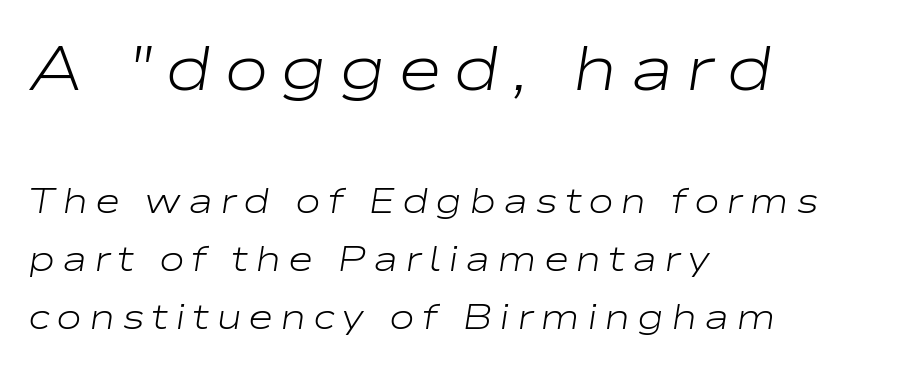
Q: Is the text bold? A: No.
Q: Is the text italic (slanted)? A: Yes, it leans right by about 9 degrees.
Q: Is the text underlined? A: No.
Q: How is the paragraph aligned? A: Left-aligned.
Q: Is the spacing between lines tight, normal or loose? A: Normal.
Q: Which block of text is set in a larger size, the first (top) or the second (bottom)? A: The first (top) one.
Q: Width (condensed, normal, or wide)? A: Wide.
Q: Stroke contrast? A: Low.
Q: x-height? A: Medium.
Q: Monospaced? A: No.
